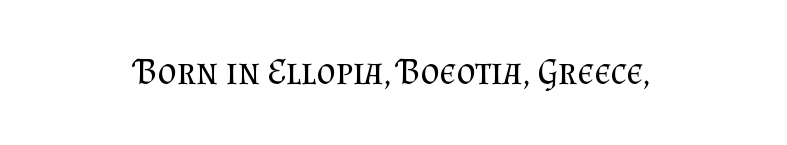
{"serif": "yes", "italic": "no", "bold": "no", "weight": "regular", "width": "normal", "stroke_contrast": "medium", "x_height": "small", "monospaced": "no", "underline": "no", "align": "center", "letter_spacing": "normal", "letter_spacing_em": 0.0, "glyph_px": 37}
